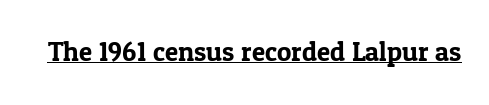
{"italic": "no", "underline": "yes", "letter_spacing": "normal", "letter_spacing_em": 0.0, "glyph_px": 27}
